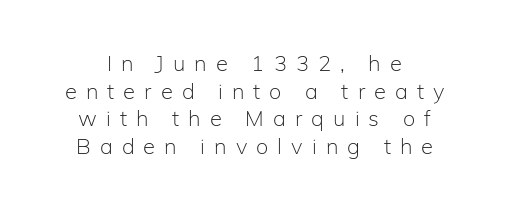
Q: Is the text bold? A: No.
Q: Is the text italic (slanted)? A: No, it is upright.
Q: Is the text underlined? A: No.
Q: Is the spacing between letters normal or unusually wide? A: Unusually wide.
Q: Is the spacing between lines tight, normal or loose? A: Normal.
